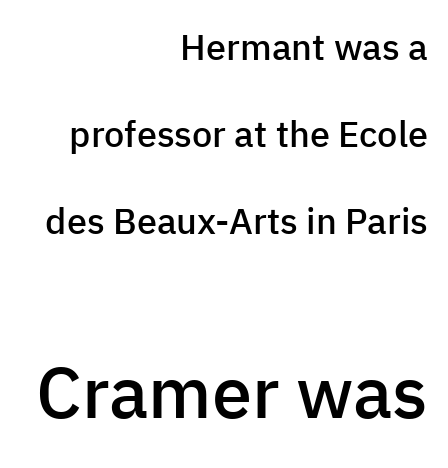
Q: Is the text bold? A: Semi-bold.
Q: Is the text italic (slanted)? A: No, it is upright.
Q: Is the typeface a serif or a sans-serif typeface? A: Sans-serif.
Q: Is the text underlined? A: No.
Q: How is the paragraph aligned? A: Right-aligned.
Q: Is the spacing between letters normal or unusually wide? A: Normal.
Q: Is the spacing between lines tight, normal or loose? A: Loose.
Q: Which block of text is set in a larger size, the first (top) or the second (bottom)? A: The second (bottom) one.
Q: Width (condensed, normal, or wide)? A: Normal.
Q: Stroke contrast? A: Low.
Q: x-height? A: Medium.
Q: Monospaced? A: No.
